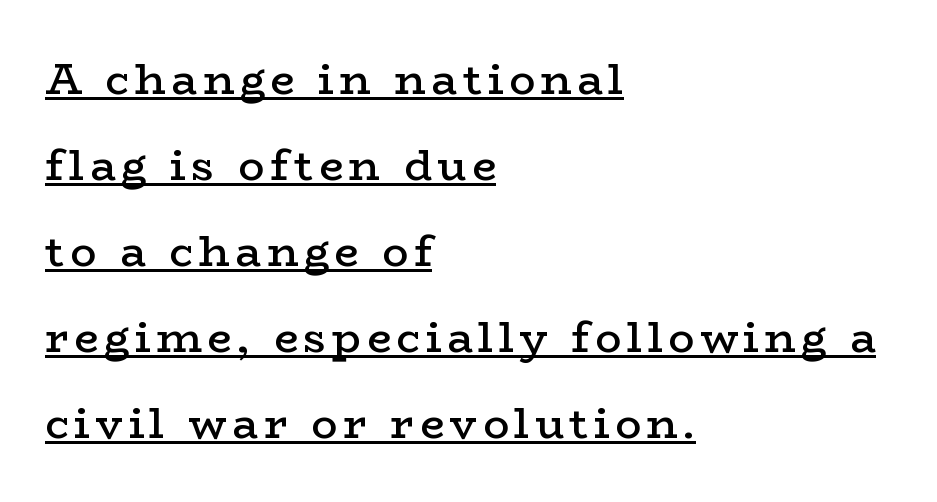
{"serif": "yes", "italic": "no", "bold": "semi", "weight": "semibold", "width": "wide", "stroke_contrast": "low", "x_height": "medium", "monospaced": "no", "underline": "yes", "align": "left", "line_spacing": "loose", "line_spacing_ratio": 2.0, "glyph_px": 43}
